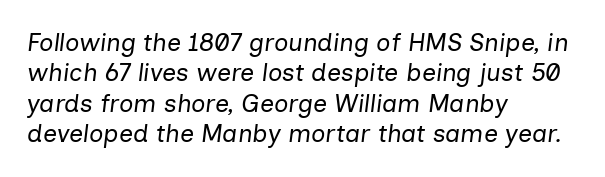
{"italic": "yes", "lean": "right", "slant_degrees": 7, "bold": "no", "underline": "no", "align": "left", "line_spacing_ratio": 1.22, "letter_spacing": "normal", "letter_spacing_em": 0.0, "glyph_px": 25}
